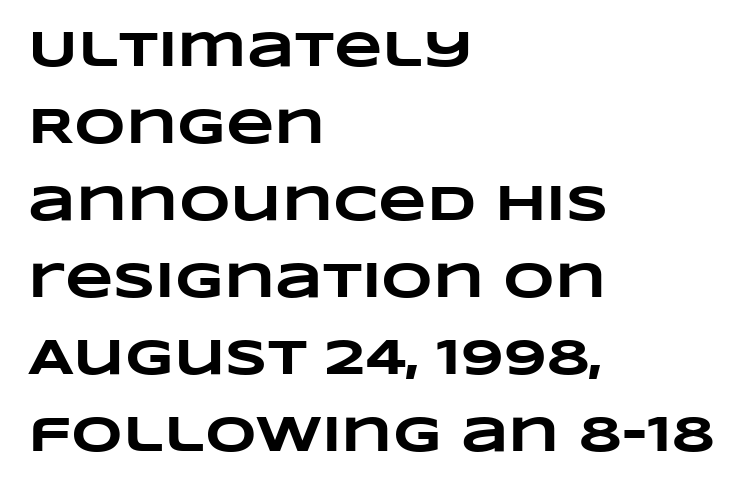
Inter-character spacing is left at the font's built-in metrics. A normal amount of white space separates one row of letters from the next. Compared with a centered layout, this one pins lines to the left instead. Each letter keeps its own natural width here, so spacing adapts to shape. The baseline area is clear.
